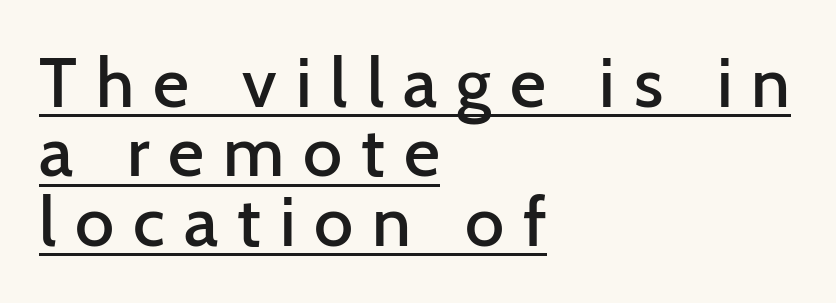
{"serif": "no", "italic": "no", "bold": "semi", "weight": "semibold", "width": "normal", "stroke_contrast": "low", "x_height": "medium", "monospaced": "no", "underline": "yes", "align": "left", "line_spacing": "tight", "line_spacing_ratio": 0.99, "letter_spacing": "wide", "letter_spacing_em": 0.27, "glyph_px": 70}
